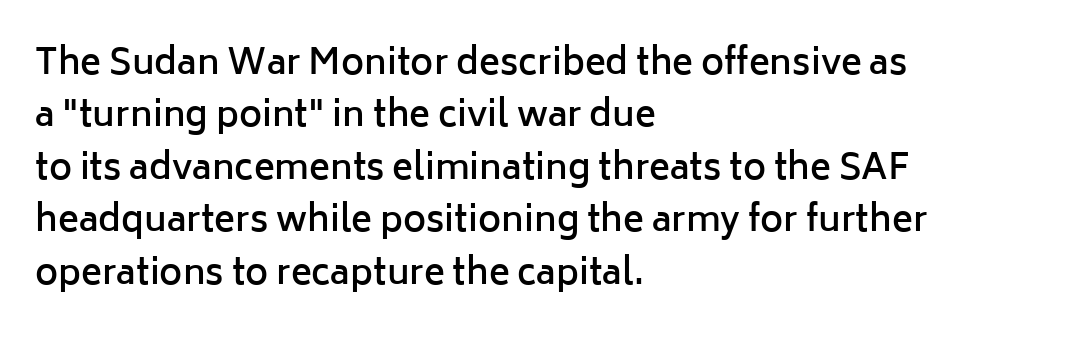
The image shows 35 px semibold sans-serif type, upright; set left-aligned, normal line spacing (1.5x), normal letter spacing, not underlined; low stroke contrast and a medium x-height.
